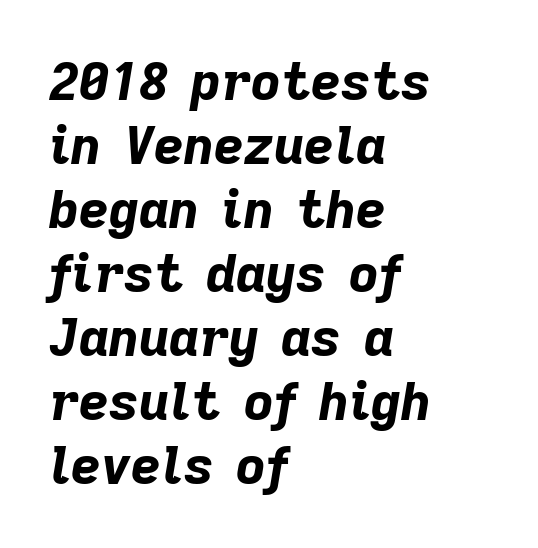
Compared with typical body copy, the letter spacing here is the same. Each letter keeps its own natural width here, so spacing adapts to shape. In CSS terms this would be text-align: left. The face used here has a pronounced slope to its letters. A dark, heavy texture on the line: the type is bold. Words float on clear page, feet unadorned.
